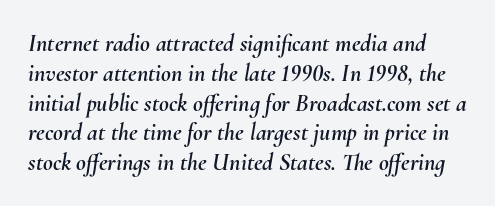
Words appear dense and cohesive because spacing is normal. Lines of text with bare space underneath. The font's italic variant was chosen for this text.
